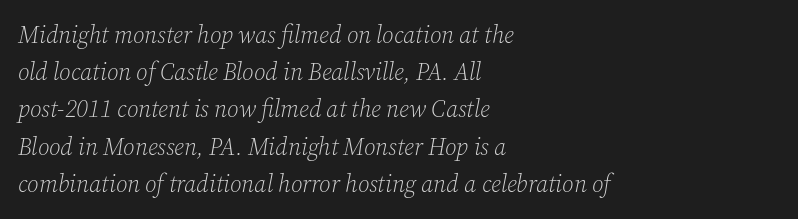
{"italic": "yes", "lean": "right", "slant_degrees": 12, "bold": "no", "underline": "no", "align": "left", "line_spacing": "normal", "line_spacing_ratio": 1.55, "letter_spacing": "normal", "letter_spacing_em": 0.0, "glyph_px": 24}
